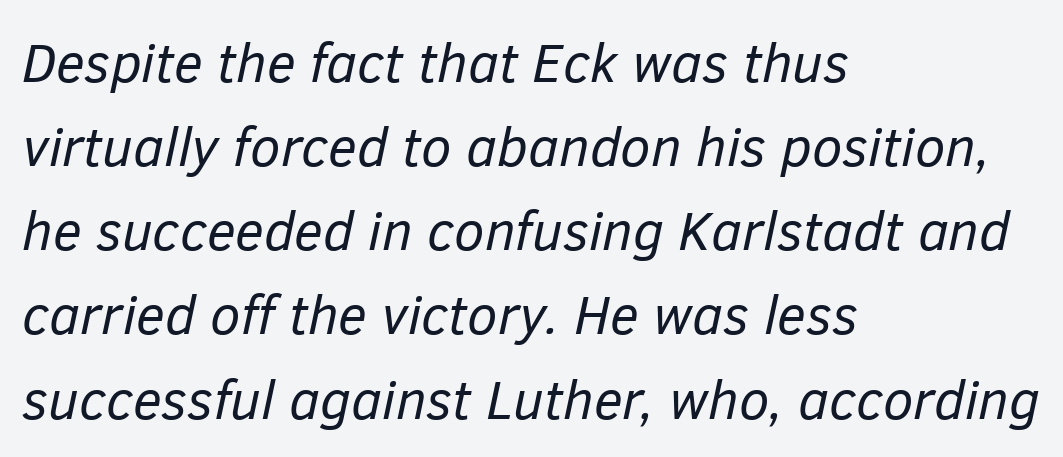
{"italic": "yes", "lean": "right", "slant_degrees": 12, "bold": "no", "weight": "regular", "width": "normal", "stroke_contrast": "low", "x_height": "medium", "monospaced": "no", "underline": "no", "align": "left", "line_spacing": "normal", "line_spacing_ratio": 1.53, "letter_spacing": "normal", "letter_spacing_em": 0.0, "glyph_px": 55}
